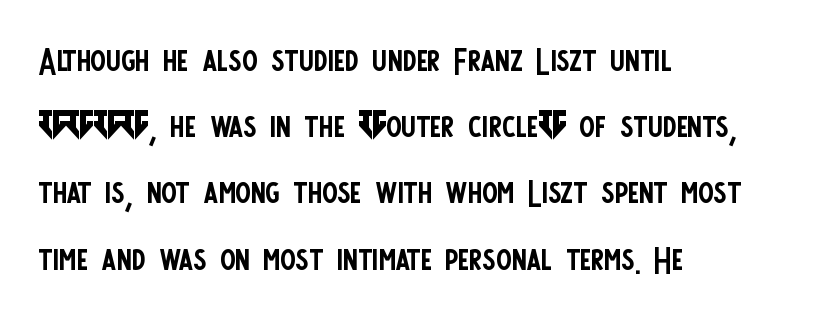
Do the letters lean? They stand straight. Notice how descenders clear the ascenders below comfortably — that's standard leading. Grotesque or geometric, the face here clearly has no serifs. Unbolded letterforms with no extra heft. The type is set solid horizontally, with unmodified tracking.
